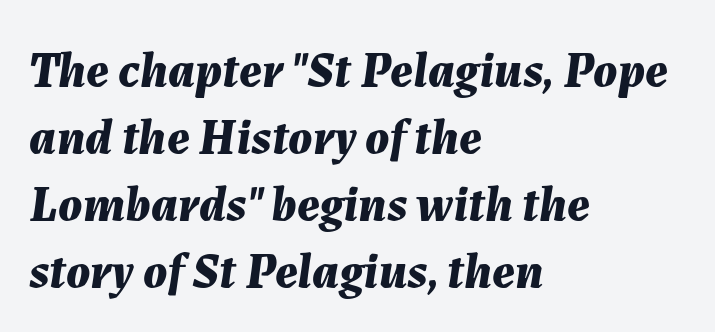
Notice how thick the strokes are: this is what a full bold looks like. The letters advance in unequal steps, a hallmark of proportional type. A bare baseline throughout the passage. These lines keep a tight, regular rhythm from letter to letter. The rag falls on the right side of this text block. Baseline-to-baseline distance is the conventional proportion of letter height.
